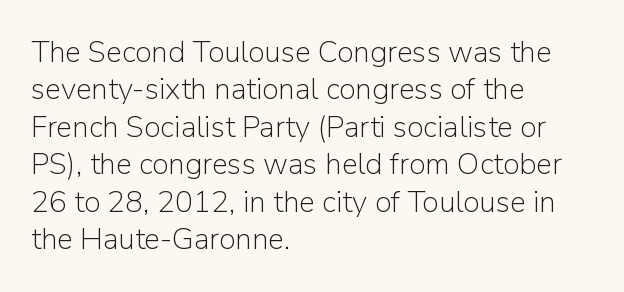
Q: Is the text bold? A: No.
Q: Is the text italic (slanted)? A: No, it is upright.
Q: Is the typeface a serif or a sans-serif typeface? A: Sans-serif.
Q: Is the text underlined? A: No.
Q: How is the paragraph aligned? A: Left-aligned.
Q: Is the spacing between letters normal or unusually wide? A: Normal.
Q: Is the spacing between lines tight, normal or loose? A: Normal.
Q: Width (condensed, normal, or wide)? A: Normal.
Q: Stroke contrast? A: Low.
Q: x-height? A: Medium.
Q: Monospaced? A: No.
